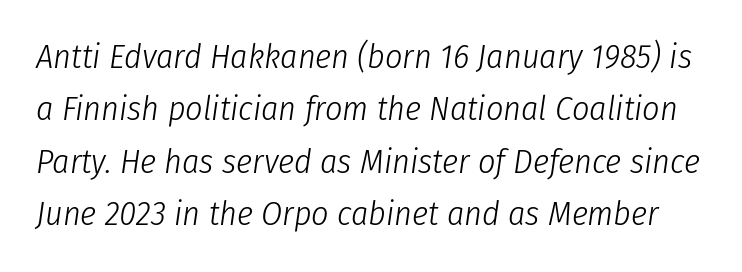
Q: Is the text bold? A: No.
Q: Is the text italic (slanted)? A: Yes, it leans right by about 8 degrees.
Q: Is the text underlined? A: No.
Q: Is the spacing between letters normal or unusually wide? A: Normal.
Q: Is the spacing between lines tight, normal or loose? A: Normal.
Q: Width (condensed, normal, or wide)? A: Condensed.
Q: Stroke contrast? A: Low.
Q: x-height? A: Medium.
Q: Monospaced? A: No.
